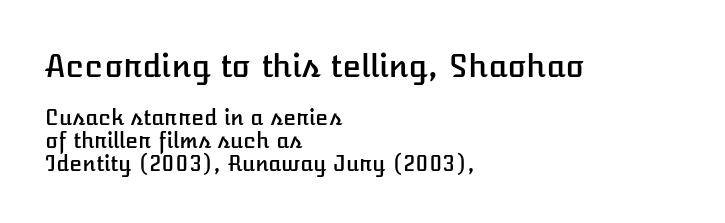
The image shows 31 px text type, upright; set left-aligned, tight line spacing (1.08x), normal letter spacing, not underlined; the first (top) block is 1.48x larger; low stroke contrast and a medium x-height.
